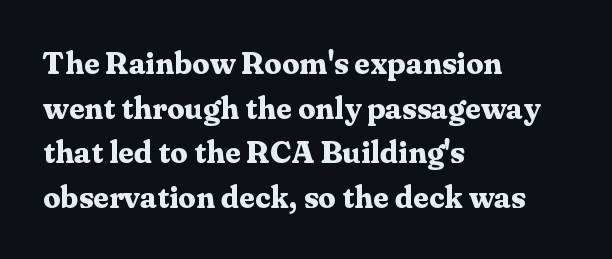
{"serif": "yes", "italic": "no", "bold": "yes", "weight": "bold", "width": "normal", "stroke_contrast": "medium", "x_height": "medium", "monospaced": "no", "underline": "no", "align": "left", "line_spacing": "normal", "line_spacing_ratio": 1.44, "letter_spacing": "normal", "letter_spacing_em": 0.0, "glyph_px": 31}
